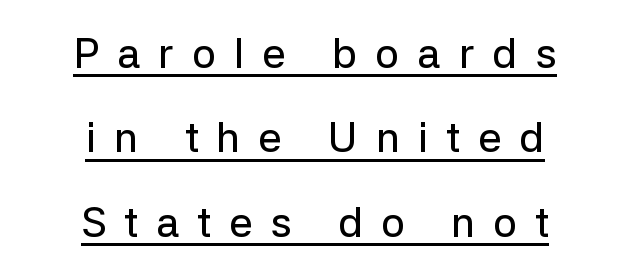
The image shows 42 px sans-serif type, upright; set centered, loose line spacing (2.01x), unusually wide letter spacing (+0.43 em), underlined; low stroke contrast and a medium x-height.
